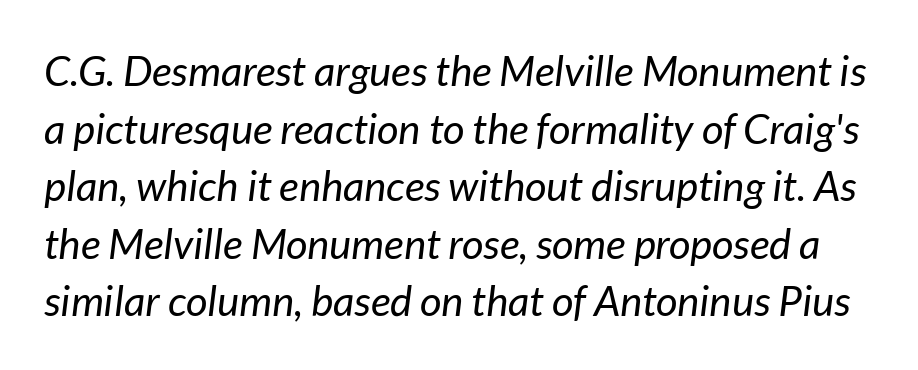
Rendered with sloped, italic letterforms. A typesetter would call this proportional, since set widths differ per character. Heaviness? Minimal to ordinary, like unemphasized prose. Letter spacing: default. The words here are not underlined. The passage shown stacks its lines at a standard gap.
